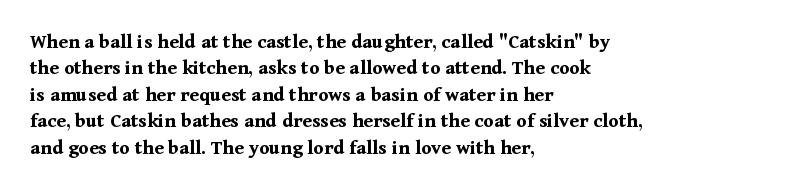
The image shows 21 px bold type, upright; set left-aligned, normal line spacing (1.26x), normal letter spacing, not underlined.
